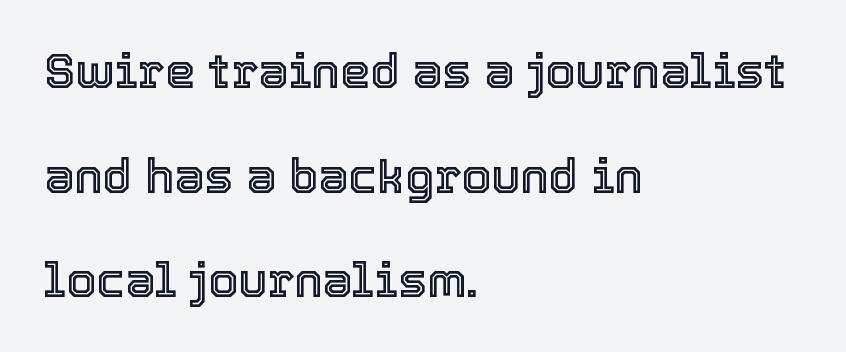
The image shows 48 px text type, upright; set left-aligned, loose line spacing (2.18x), normal letter spacing, not underlined; a medium x-height.
